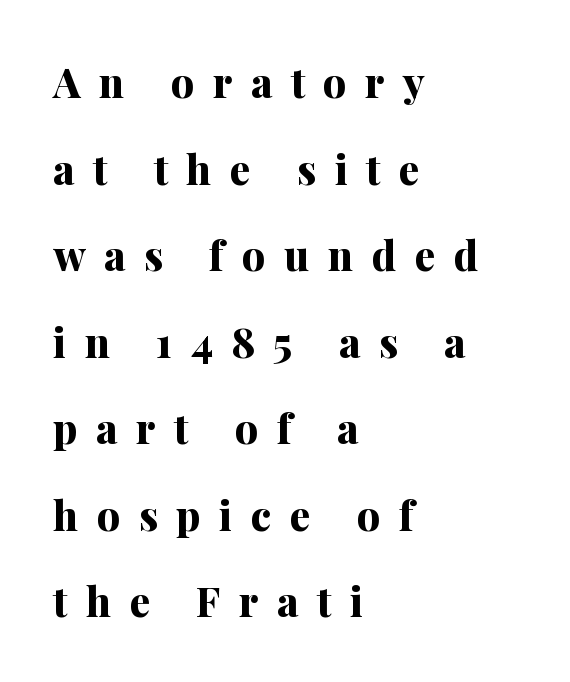
{"serif": "yes", "italic": "no", "bold": "yes", "weight": "bold", "width": "normal", "stroke_contrast": "medium", "x_height": "medium", "monospaced": "no", "underline": "no", "align": "left", "line_spacing": "loose", "line_spacing_ratio": 2.11, "letter_spacing": "wide", "letter_spacing_em": 0.45, "glyph_px": 41}
